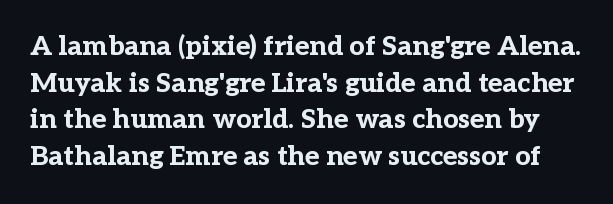
Q: Is the text bold? A: Yes.
Q: Is the text italic (slanted)? A: No, it is upright.
Q: Is the text underlined? A: No.
Q: Is the spacing between letters normal or unusually wide? A: Normal.
Q: Is the spacing between lines tight, normal or loose? A: Normal.
